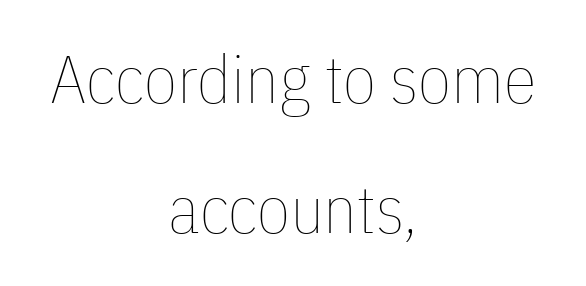
{"italic": "no", "bold": "no", "weight": "thin", "width": "condensed", "stroke_contrast": "low", "x_height": "medium", "monospaced": "no", "underline": "no", "align": "center", "line_spacing": "loose", "line_spacing_ratio": 1.94, "letter_spacing": "normal", "letter_spacing_em": 0.0, "glyph_px": 67}
